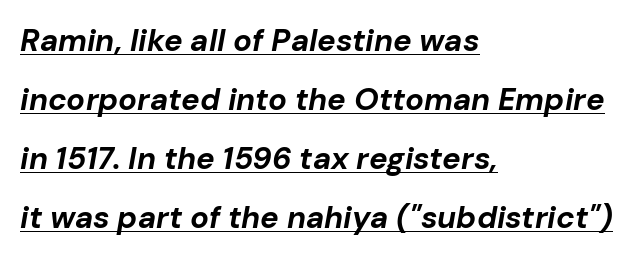
Check the space under the baseline: a stroke is drawn there. Interline gaps are noticeably wide in this sample. Weight check: bold — yes, fully. Does the copy run flush right? No — it runs flush left.
